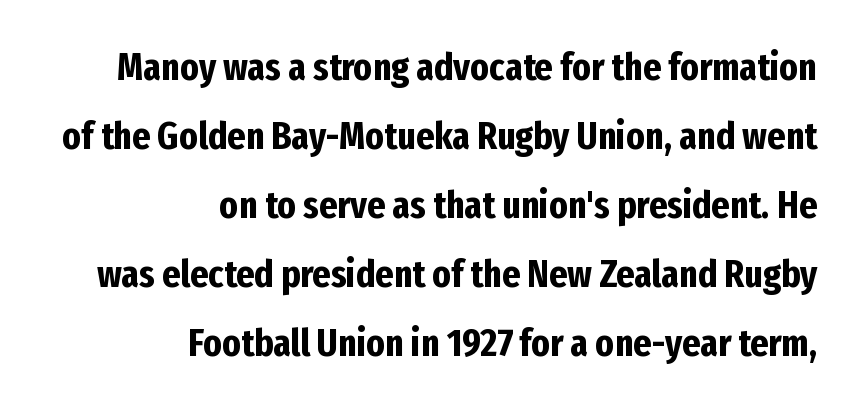
The image shows 39 px bold, condensed sans-serif type, upright; set right-aligned, line spacing 1.77x, normal letter spacing, not underlined; low stroke contrast and a medium x-height.
